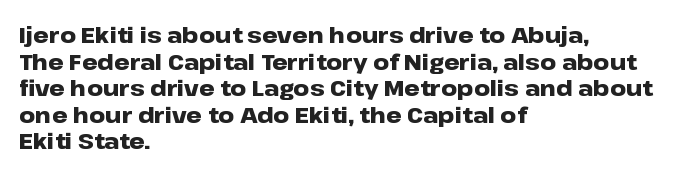
Q: Is the text bold? A: Yes.
Q: Is the text italic (slanted)? A: No, it is upright.
Q: Is the text underlined? A: No.
Q: How is the paragraph aligned? A: Left-aligned.
Q: Is the spacing between letters normal or unusually wide? A: Normal.
